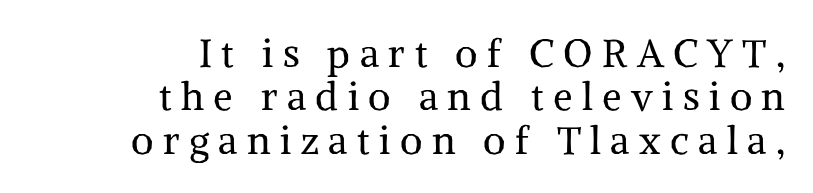
{"serif": "yes", "italic": "no", "bold": "no", "weight": "regular", "width": "normal", "stroke_contrast": "medium", "x_height": "medium", "monospaced": "no", "underline": "no", "align": "right", "line_spacing": "tight", "line_spacing_ratio": 1.11, "letter_spacing": "wide", "letter_spacing_em": 0.24, "glyph_px": 39}
